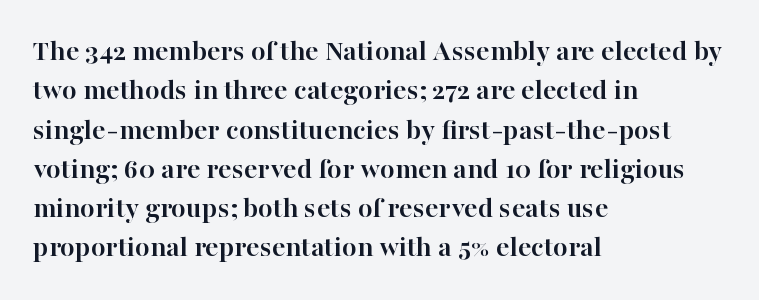
Q: Is the text bold? A: Yes.
Q: Is the text italic (slanted)? A: No, it is upright.
Q: Is the typeface a serif or a sans-serif typeface? A: Serif.
Q: Is the text underlined? A: No.
Q: How is the paragraph aligned? A: Left-aligned.
Q: Is the spacing between letters normal or unusually wide? A: Normal.
Q: Is the spacing between lines tight, normal or loose? A: Normal.
Q: Width (condensed, normal, or wide)? A: Normal.
Q: Stroke contrast? A: High.
Q: x-height? A: Medium.
Q: Monospaced? A: No.
